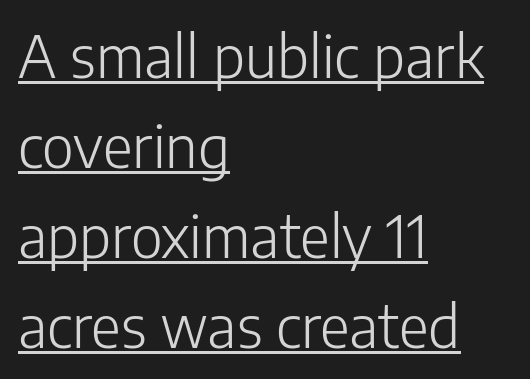
Underline: present. Is the block centered? No — it sits flush against the left margin. No feet cap the strokes, marking this as sans-serif type. Varying glyph widths throughout — classic text-font behaviour.
